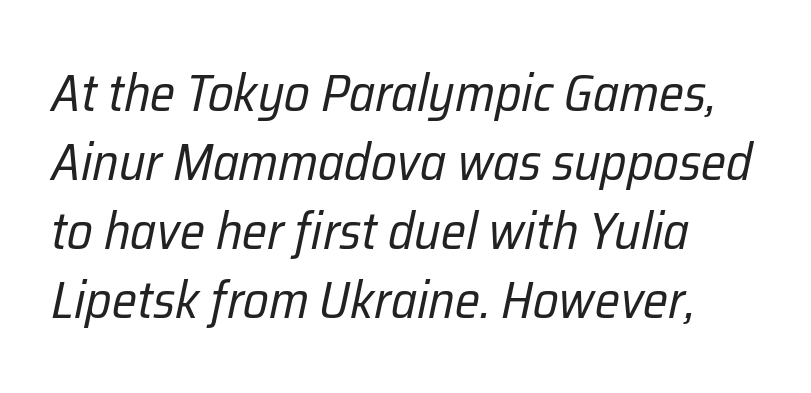
The image shows 52 px regular-weight, condensed type, italic (leaning right); set normal line spacing (1.33x), normal letter spacing, not underlined; low stroke contrast and a medium x-height.
